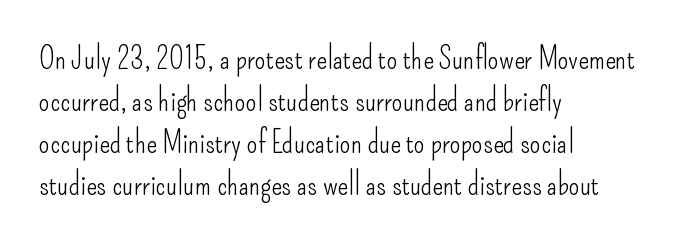
Font category for this specimen: sans-serif. Notice how the passage keeps a crisp vertical edge on the left only. The gap between lines stays unmarked. Nothing unusual about the tracking: characters are spaced as the font intends. Evenly set lines give the paragraph a standard silhouette. No italicization has been applied; the sample stays upright.
